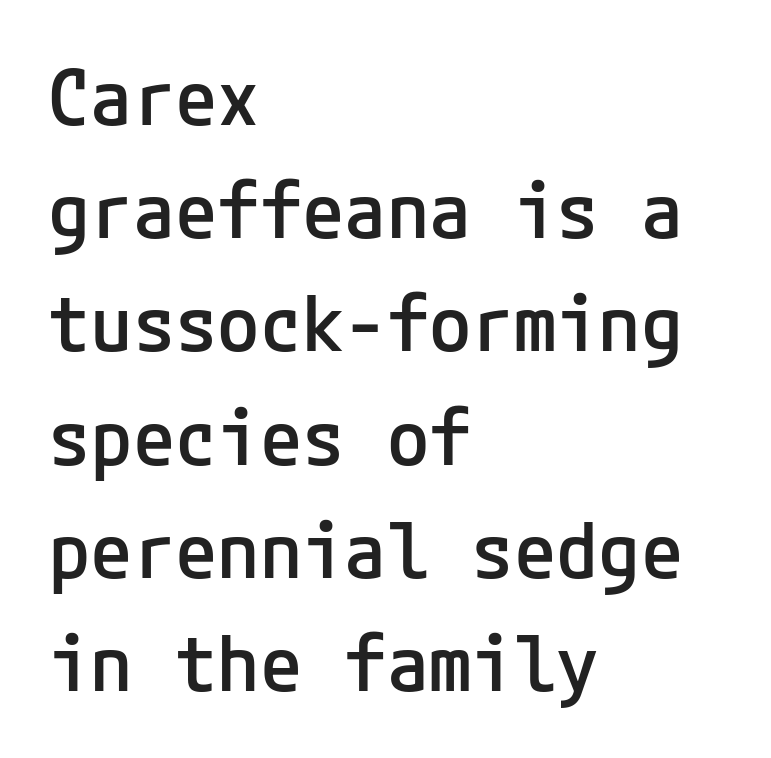
The image shows 77 px semibold sans-serif type, upright; set left-aligned, normal line spacing (1.47x), normal letter spacing, not underlined; low stroke contrast and a medium x-height.
